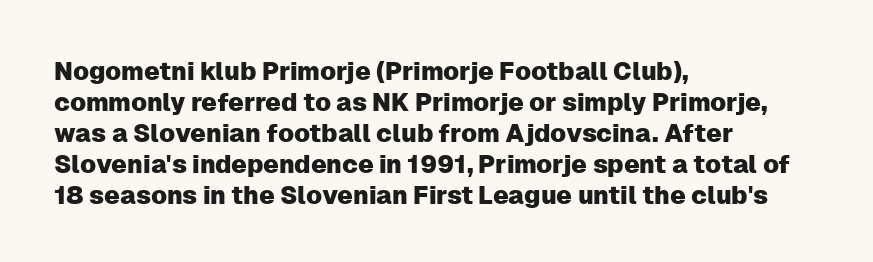
Clear beneath every line of the passage. Is the block centered? No — it sits flush against the left margin. Observe the ordinary spacing: letters are neighbours, not strangers. The letters stand upright; this is a roman face.
